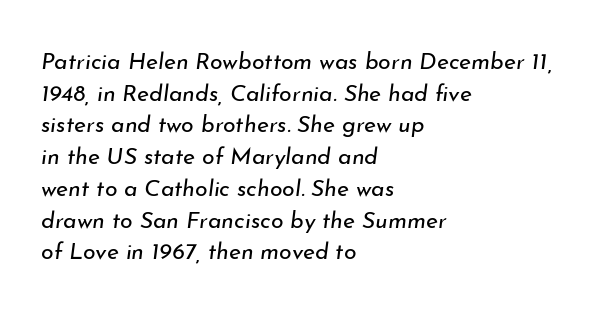
Rows of type keep a routine distance in the vertical direction. Descenders hang freely into open space. The whole block is typeset with a tilt. Default kerning and tracking; the words read as compact shapes. Line beginnings align vertically; line endings do not.
